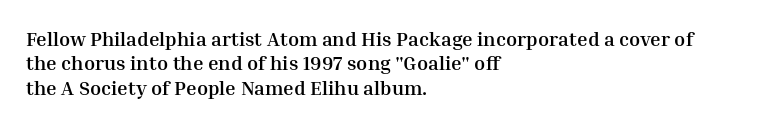
The image shows 20 px bold type, upright; set left-aligned, line spacing 1.22x, normal letter spacing, not underlined.
